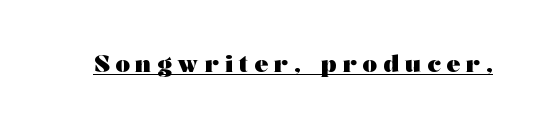
{"italic": "no", "bold": "yes", "underline": "yes", "letter_spacing": "wide", "letter_spacing_em": 0.26, "glyph_px": 23}
